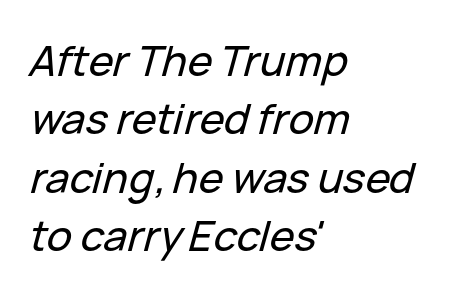
The image shows 42 px text type, italic (leaning right); set left-aligned, normal line spacing (1.39x), normal letter spacing, not underlined; low stroke contrast and a medium x-height.
